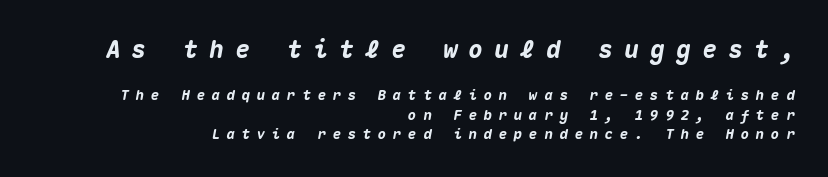
Q: Is the text bold? A: Yes.
Q: Is the text italic (slanted)? A: Yes, it leans right by about 10 degrees.
Q: Is the text underlined? A: No.
Q: How is the paragraph aligned? A: Right-aligned.
Q: Is the spacing between letters normal or unusually wide? A: Unusually wide.
Q: Is the spacing between lines tight, normal or loose? A: Normal.
Q: Which block of text is set in a larger size, the first (top) or the second (bottom)? A: The first (top) one.
